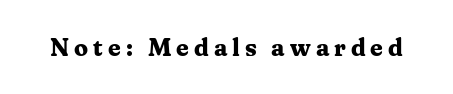
Caption: expanded tracking, letters set apart. I'd describe the lettering as bold — thick and assertive. A clean baseline with only descenders dipping below it. The type sits square on the baseline with zero lean.
